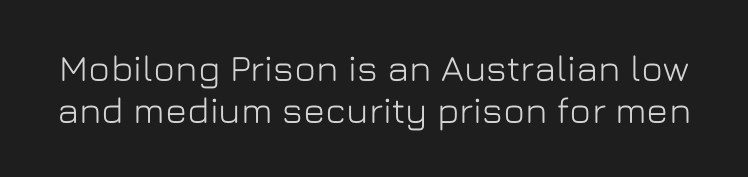
{"serif": "no", "italic": "no", "width": "normal", "stroke_contrast": "low", "x_height": "medium", "monospaced": "no", "underline": "no", "line_spacing": "tight", "line_spacing_ratio": 1.13, "letter_spacing": "normal", "letter_spacing_em": 0.0, "glyph_px": 37}
